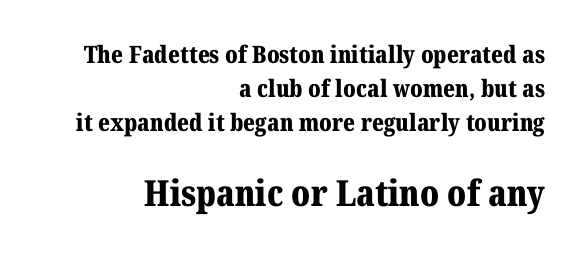
The image shows 36 px bold serif type, upright; set right-aligned, normal line spacing (1.41x), normal letter spacing, not underlined; the second (bottom) block is 1.5x larger; medium stroke contrast and a medium x-height.
